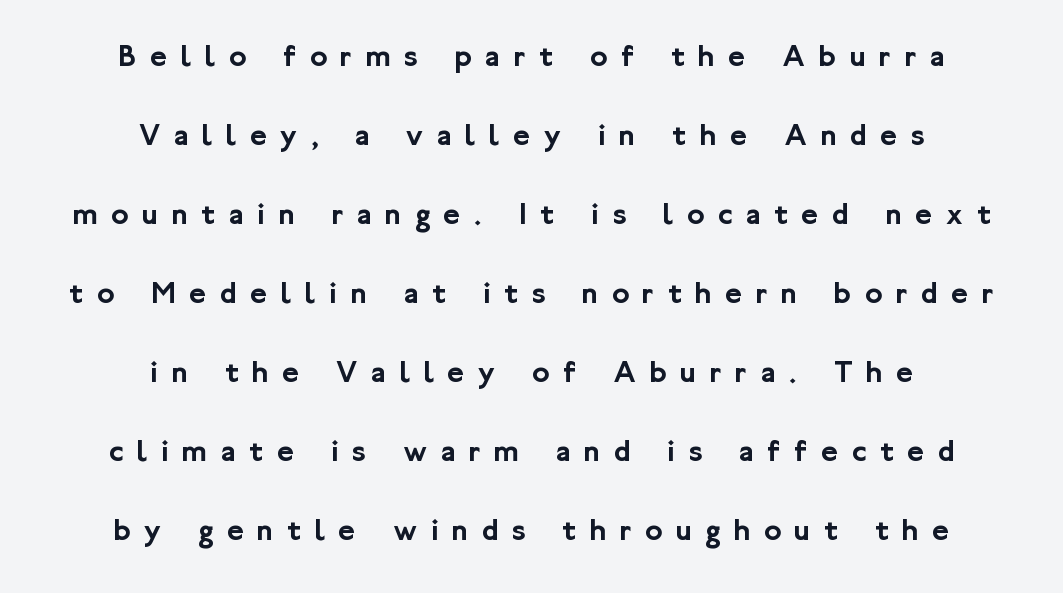
The image shows 32 px sans-serif type, upright; set centered, loose line spacing (2.47x), unusually wide letter spacing (+0.43 em), not underlined; low stroke contrast and a medium x-height.
